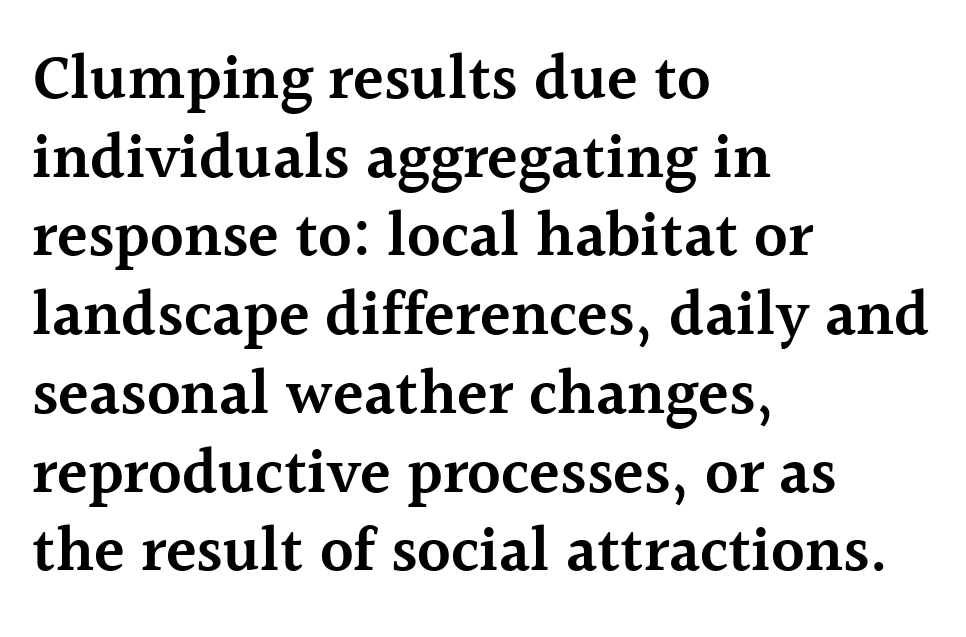
Line starts are locked; line ends wander. Slightly chunky letters — semibold, I'd say, not full bold. This rendering features lettering with no underline. The vertical gap from one line to the next is medium. Does extra space separate the letters? No, they use regular spacing.
